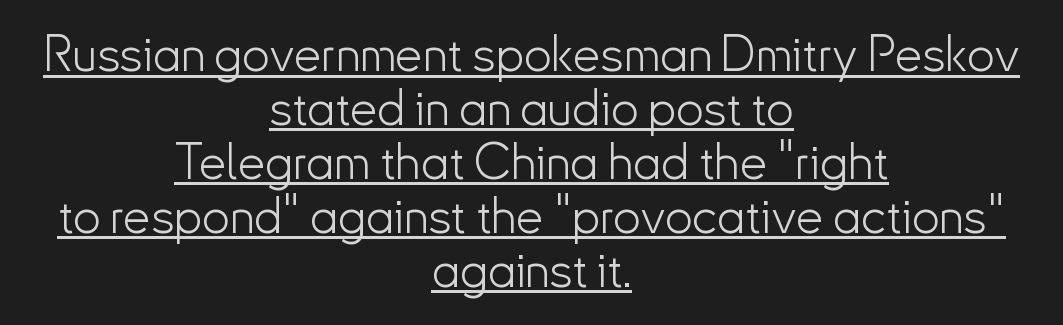
The weight tops out at a normal text grade. The specimen reads as upright at a glance. Interline gaps are noticeably narrow in this sample. Between one letter and the next there's only the usual sliver of space. The rendering shows plain stroke endings on the letterforms — a sans-serif design. Note the varied advance widths — an 'i' is clearly narrower than an 'm'.
